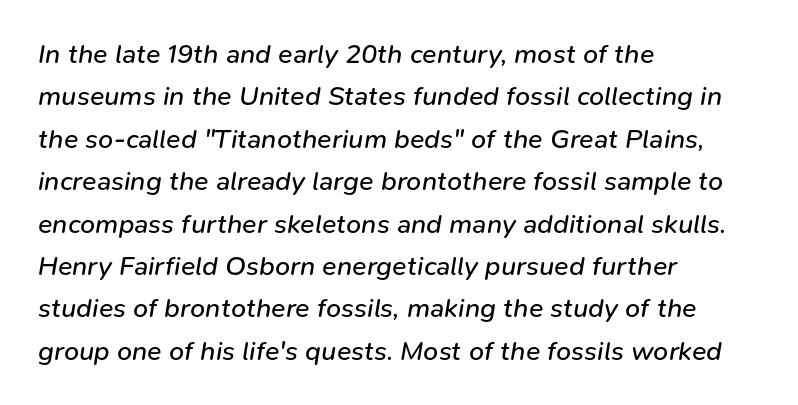
The image shows 27 px text type, italic (leaning right); set left-aligned, normal line spacing (1.57x), normal letter spacing, not underlined.
